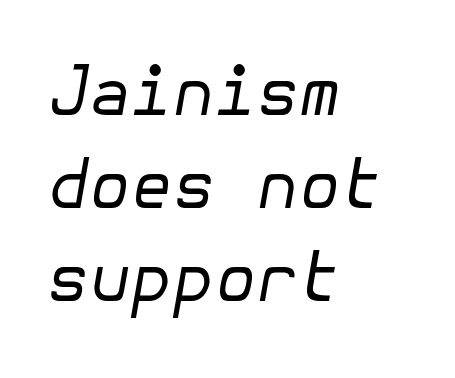
There is no visible air inserted between adjacent glyphs. Does the lettering tilt? It does — this is italic. Leftover space on each line is placed entirely after the last word. The leading is moderate, giving the passage an even texture.
